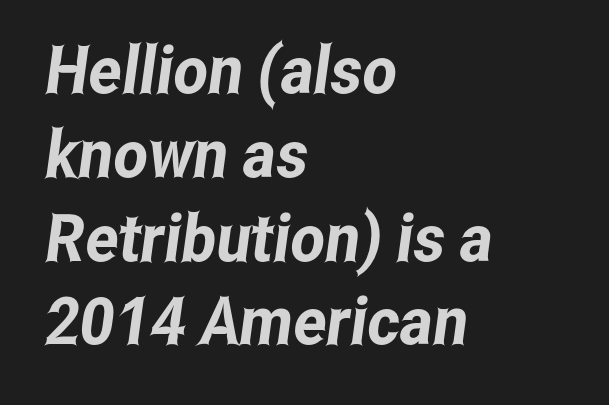
{"serif": "no", "width": "condensed", "stroke_contrast": "low", "x_height": "medium", "monospaced": "no", "underline": "no", "align": "left", "line_spacing": "normal", "line_spacing_ratio": 1.27, "letter_spacing": "normal", "letter_spacing_em": 0.0, "glyph_px": 66}
